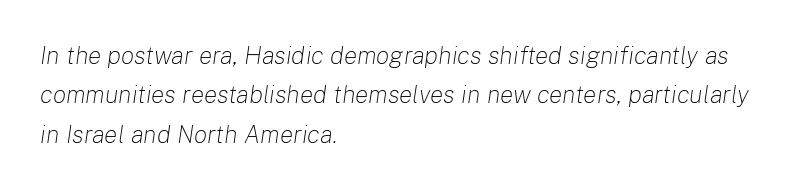
The image shows 25 px text type, italic (leaning right); set left-aligned, normal line spacing (1.58x), normal letter spacing, not underlined.
